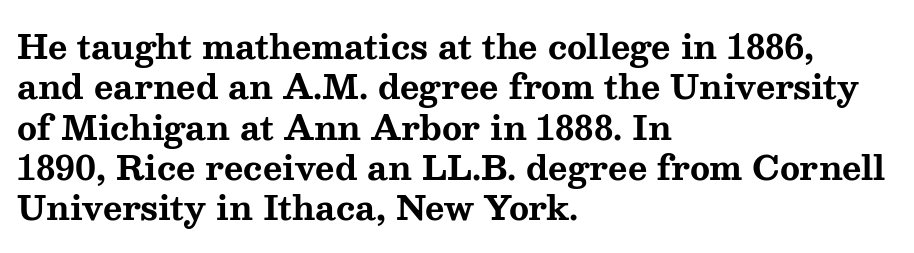
The image shows 33 px bold, wide serif type, upright; set left-aligned, line spacing 1.22x, normal letter spacing, not underlined; medium stroke contrast and a medium x-height.
